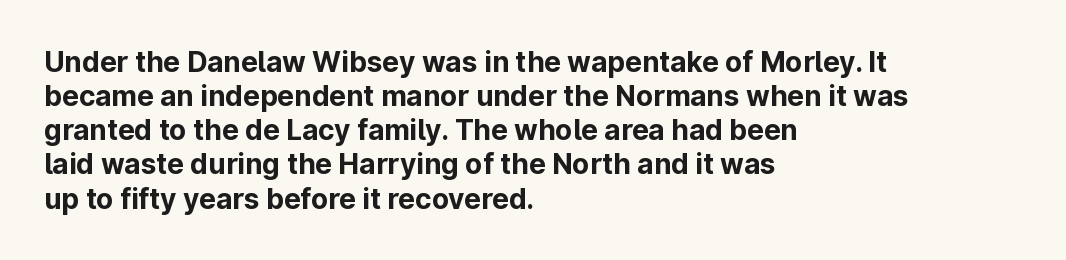
The image shows 28 px bold sans-serif type, upright; set left-aligned, line spacing 1.22x, normal letter spacing, not underlined; low stroke contrast and a medium x-height.
